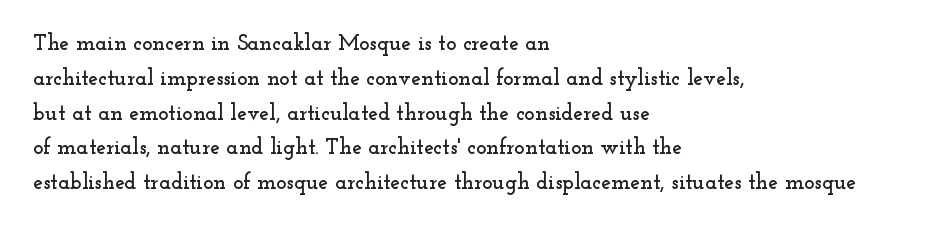
The image shows 22 px text type, upright; set left-aligned, normal line spacing (1.58x), normal letter spacing, not underlined.
